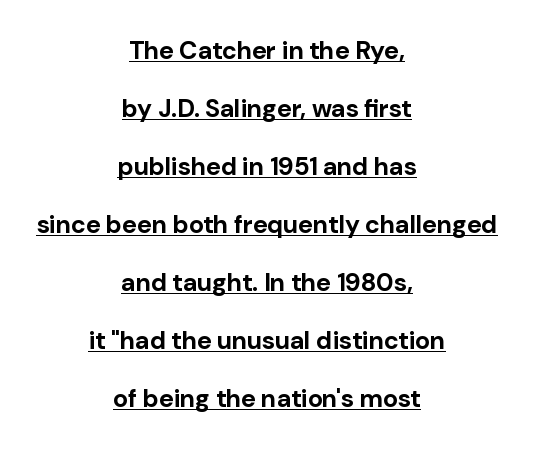
Q: Is the text bold? A: Yes.
Q: Is the text italic (slanted)? A: No, it is upright.
Q: Is the text underlined? A: Yes.
Q: How is the paragraph aligned? A: Centered.
Q: Is the spacing between letters normal or unusually wide? A: Normal.
Q: Is the spacing between lines tight, normal or loose? A: Loose.
